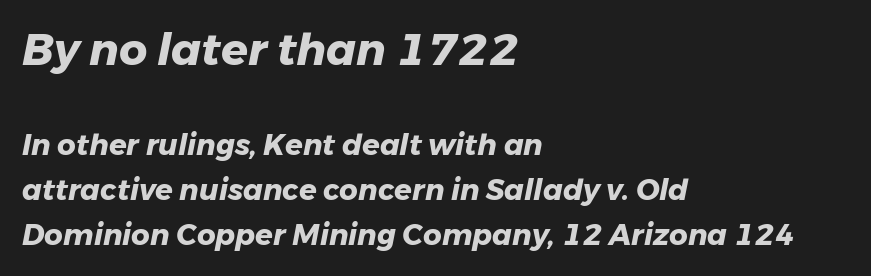
The image shows 44 px heavy type, italic (leaning right); set left-aligned, normal line spacing (1.56x), normal letter spacing, not underlined; the first (top) block is 1.52x larger; low stroke contrast and a medium x-height.
